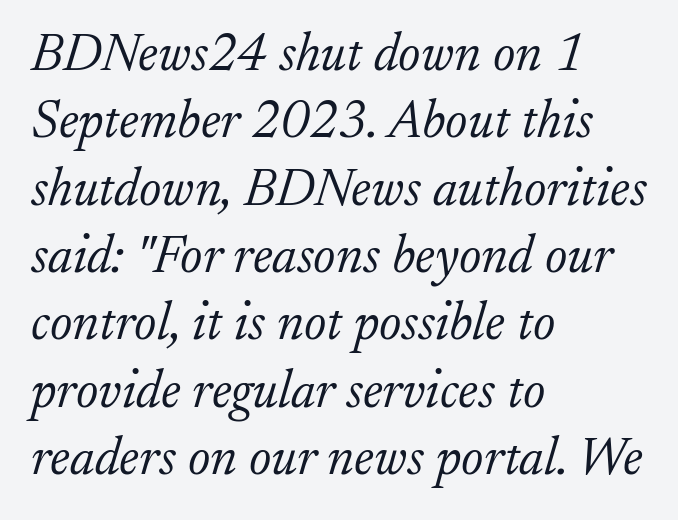
Q: Is the text bold? A: No.
Q: Is the text italic (slanted)? A: Yes, it leans right by about 17 degrees.
Q: Is the typeface a serif or a sans-serif typeface? A: Serif.
Q: Is the text underlined? A: No.
Q: How is the paragraph aligned? A: Left-aligned.
Q: Is the spacing between letters normal or unusually wide? A: Normal.
Q: Is the spacing between lines tight, normal or loose? A: Normal.
Q: Width (condensed, normal, or wide)? A: Normal.
Q: Stroke contrast? A: Low.
Q: x-height? A: Small.
Q: Monospaced? A: No.
